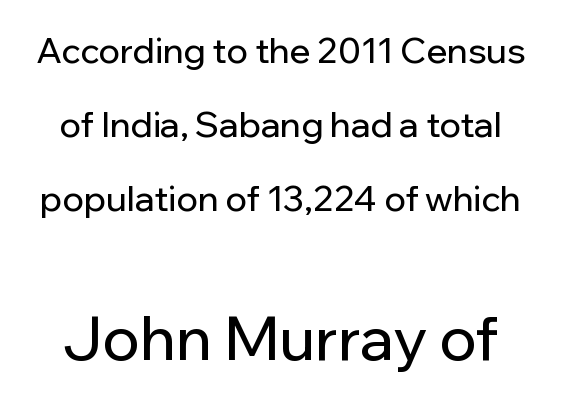
The image shows 61 px sans-serif type, upright; set loose line spacing (2.12x), normal letter spacing, not underlined; the second (bottom) block is 1.74x larger; low stroke contrast and a medium x-height.
